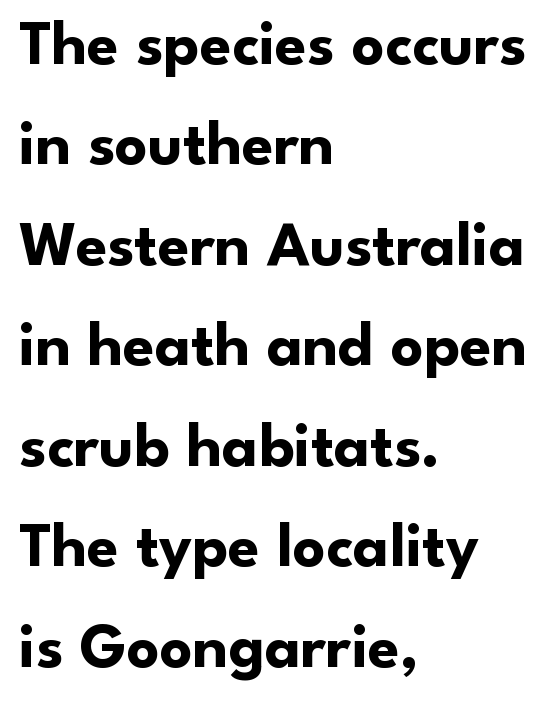
Summary of weight: heavy, a full bold. Students, note that the glyphs here touch the page at normal intervals. The letters advance in unequal steps, a hallmark of proportional type. Characters remain perfectly vertical along every line.
